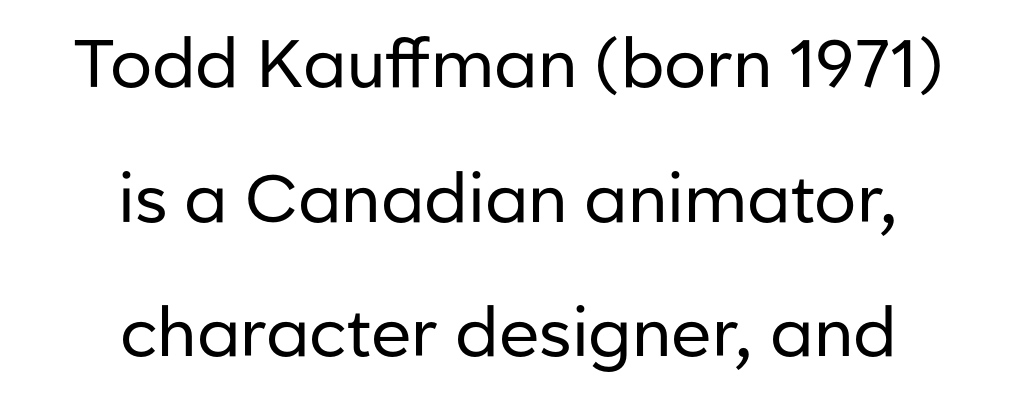
The image shows 67 px regular-weight sans-serif type, upright; set centered, loose line spacing (2.01x), normal letter spacing, not underlined; low stroke contrast and a medium x-height.
